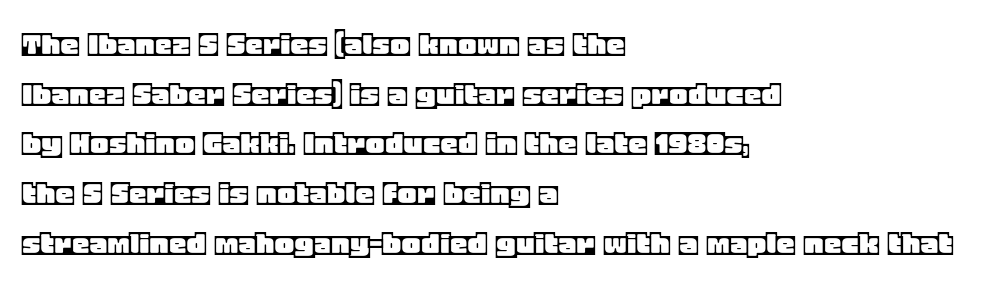
The image shows 36 px text type, upright; set left-aligned, normal line spacing (1.38x), normal letter spacing, not underlined; a large x-height.
